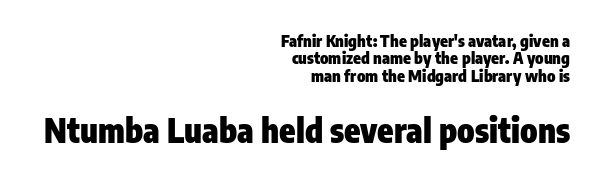
{"serif": "no", "italic": "no", "bold": "yes", "weight": "heavy", "width": "condensed", "stroke_contrast": "low", "x_height": "medium", "monospaced": "no", "underline": "no", "align": "right", "line_spacing": "tight", "line_spacing_ratio": 1.09, "letter_spacing": "normal", "letter_spacing_em": 0.0, "larger_block": "second", "size_ratio": 2.06, "glyph_px": 33}
